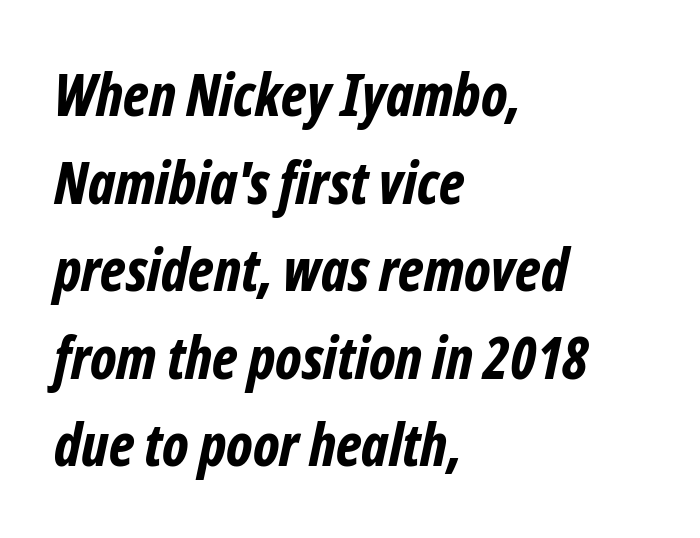
Q: Is the text bold? A: Yes.
Q: Is the text italic (slanted)? A: Yes, it leans right by about 12 degrees.
Q: Is the text underlined? A: No.
Q: How is the paragraph aligned? A: Left-aligned.
Q: Is the spacing between letters normal or unusually wide? A: Normal.
Q: Is the spacing between lines tight, normal or loose? A: Normal.
Q: Width (condensed, normal, or wide)? A: Condensed.
Q: Stroke contrast? A: Low.
Q: x-height? A: Medium.
Q: Monospaced? A: No.
